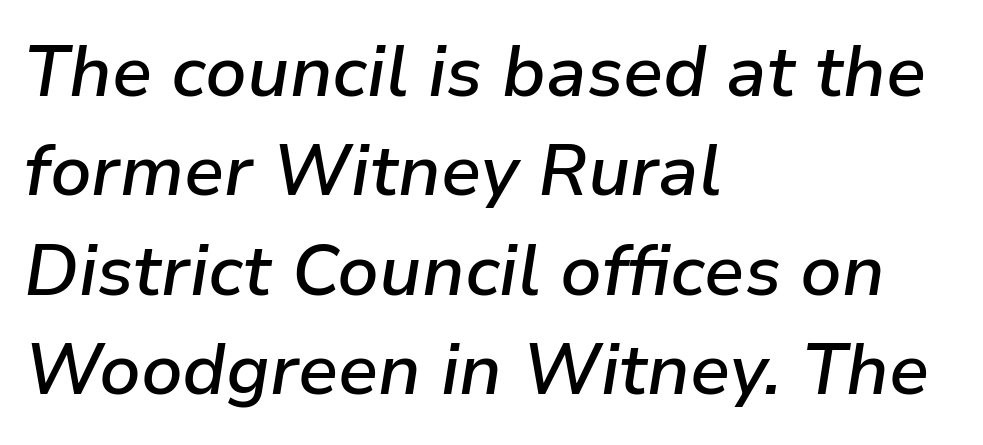
Q: Is the text bold? A: Semi-bold.
Q: Is the text italic (slanted)? A: Yes, it leans right by about 9 degrees.
Q: Is the text underlined? A: No.
Q: How is the paragraph aligned? A: Left-aligned.
Q: Is the spacing between letters normal or unusually wide? A: Normal.
Q: Is the spacing between lines tight, normal or loose? A: Normal.
Q: Width (condensed, normal, or wide)? A: Normal.
Q: Stroke contrast? A: Low.
Q: x-height? A: Medium.
Q: Monospaced? A: No.
